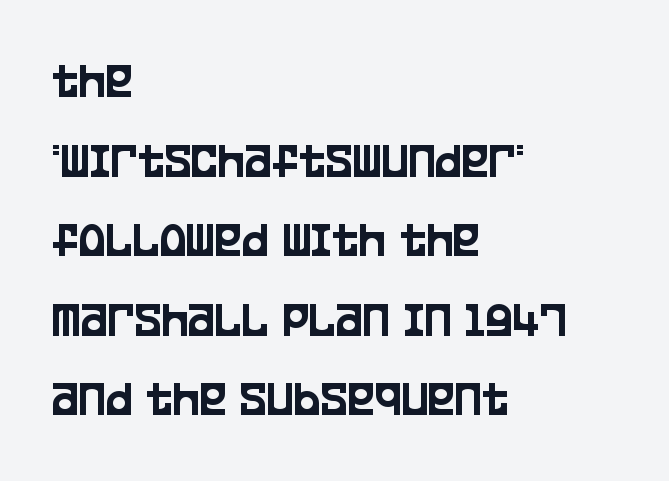
Q: Is the text italic (slanted)? A: No, it is upright.
Q: Is the typeface a serif or a sans-serif typeface? A: Sans-serif.
Q: Is the text underlined? A: No.
Q: How is the paragraph aligned? A: Left-aligned.
Q: Is the spacing between letters normal or unusually wide? A: Normal.
Q: Is the spacing between lines tight, normal or loose? A: Normal.
Q: Width (condensed, normal, or wide)? A: Condensed.
Q: Stroke contrast? A: Low.
Q: x-height? A: Large.
Q: Monospaced? A: No.
